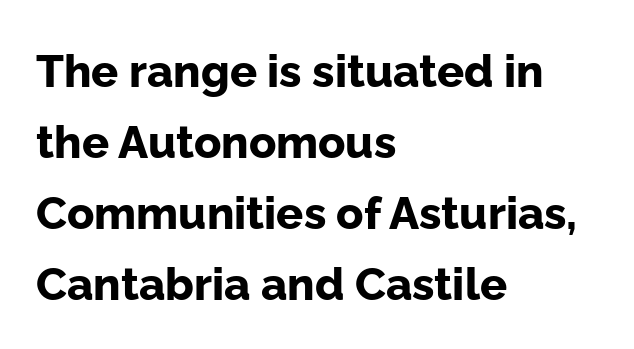
The image shows 45 px bold sans-serif type, upright; set left-aligned, normal line spacing (1.58x), normal letter spacing, not underlined; low stroke contrast and a medium x-height.
